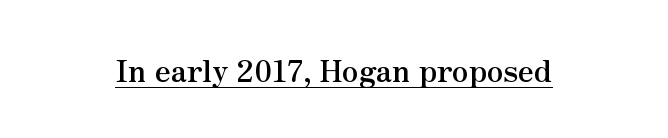
{"serif": "yes", "italic": "no", "bold": "yes", "weight": "semibold", "width": "normal", "stroke_contrast": "medium", "x_height": "small", "monospaced": "no", "underline": "yes", "letter_spacing": "normal", "letter_spacing_em": 0.0, "glyph_px": 30}
